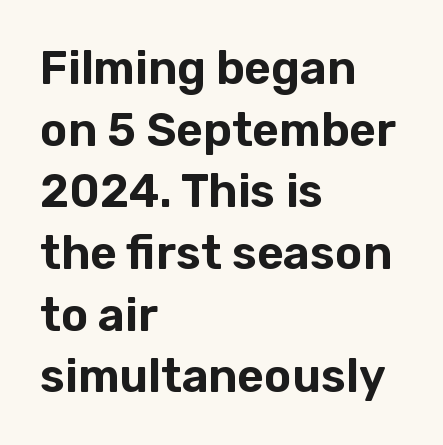
Designer's note — italics off, roman on. The glyphs in this specimen are sans serif. The strip under each line holds only bare page. Normally led — the rows are evenly, conventionally spaced.
